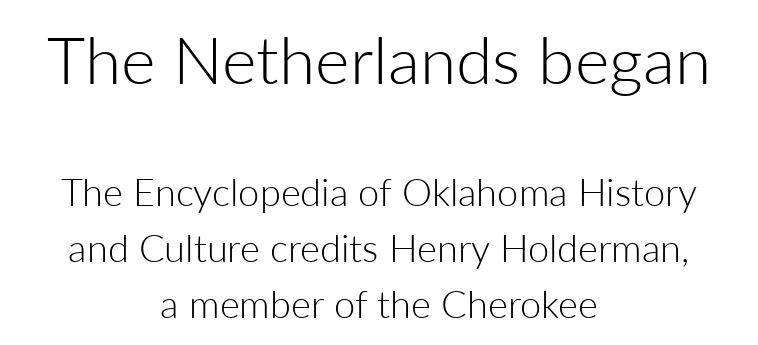
The image shows 66 px light sans-serif type, upright; set centered, normal line spacing (1.47x), normal letter spacing, not underlined; the first (top) block is 1.74x larger; low stroke contrast and a medium x-height.
